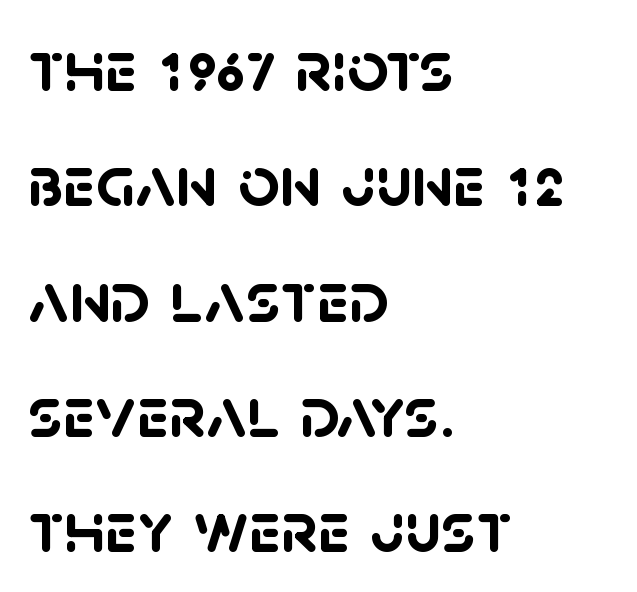
Typographically, this falls in the sans-serif category. Nobody touched the tracking dial on this one. Does the leading feel generous? No, just average. How heavy is the stroke? Heavy — this is a bold.
